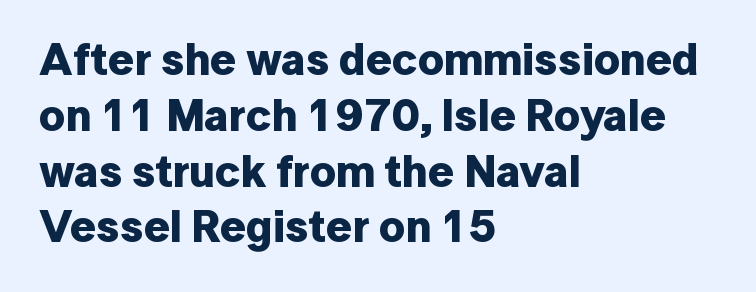
{"serif": "no", "italic": "no", "bold": "yes", "weight": "bold", "width": "normal", "stroke_contrast": "low", "x_height": "medium", "monospaced": "no", "underline": "no", "align": "left", "line_spacing_ratio": 1.24, "letter_spacing": "normal", "letter_spacing_em": 0.0, "glyph_px": 45}
